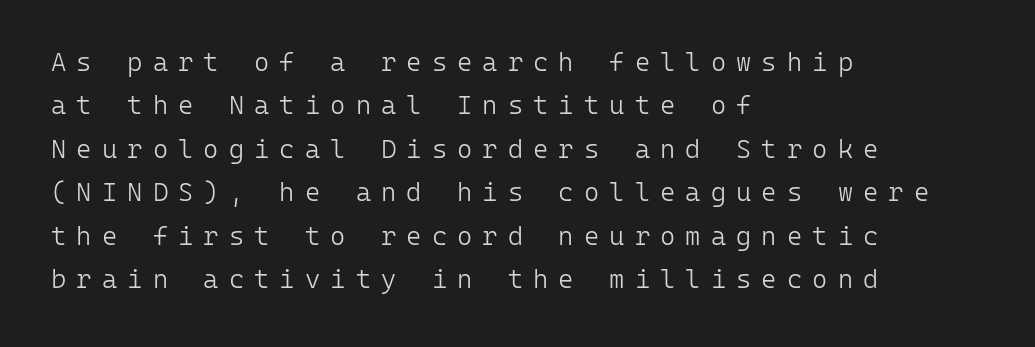
{"italic": "no", "bold": "no", "underline": "no", "align": "left", "line_spacing": "normal", "line_spacing_ratio": 1.67, "letter_spacing": "wide", "letter_spacing_em": 0.39, "glyph_px": 26}
